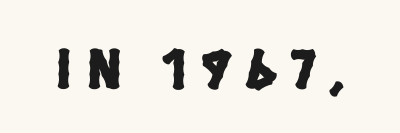
{"serif": "no", "width": "condensed", "stroke_contrast": "low", "x_height": "large", "monospaced": "no", "underline": "no", "letter_spacing": "wide", "letter_spacing_em": 0.26, "glyph_px": 58}
